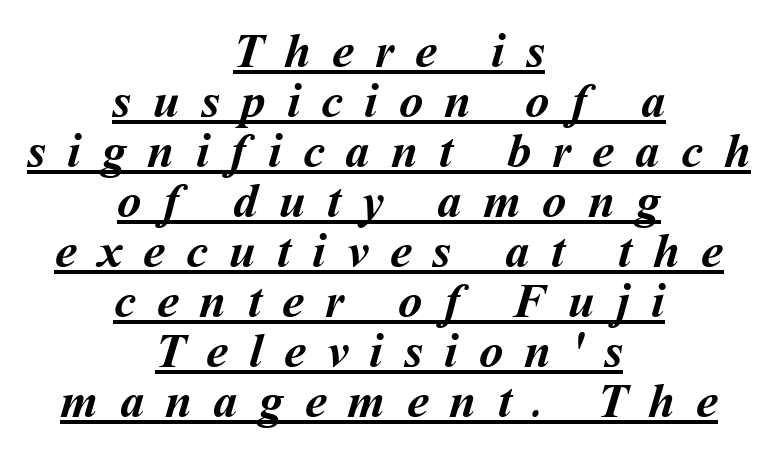
Q: Is the text bold? A: Yes.
Q: Is the text underlined? A: Yes.
Q: How is the paragraph aligned? A: Centered.
Q: Is the spacing between letters normal or unusually wide? A: Unusually wide.
Q: Is the spacing between lines tight, normal or loose? A: Tight.
Q: Width (condensed, normal, or wide)? A: Normal.
Q: Stroke contrast? A: Medium.
Q: x-height? A: Medium.
Q: Monospaced? A: No.
